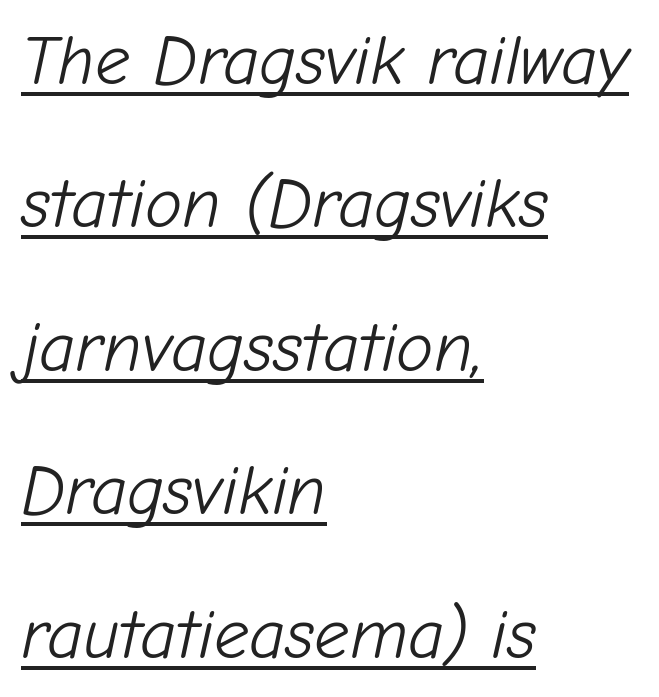
Successive baselines arrive slowly, with a big drop between each. Students, observe the line beneath the letters — that is underlining. Reading down the block, your eye returns to a fixed left position each line. The line texture is even and compact thanks to regular tracking. Is this a fixed-width face? No — the glyphs have proportional, varying widths. Each stroke keeps to a modest, everyday thickness or less.
